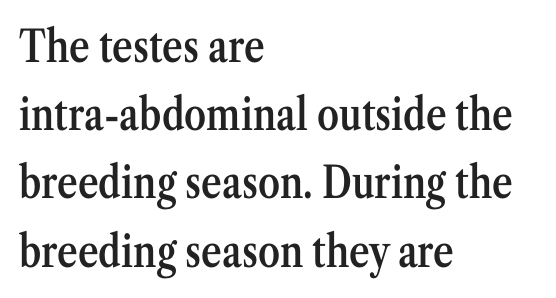
{"serif": "yes", "italic": "no", "bold": "semi", "weight": "semibold", "width": "condensed", "stroke_contrast": "medium", "x_height": "medium", "monospaced": "no", "underline": "no", "align": "left", "line_spacing": "normal", "line_spacing_ratio": 1.55, "letter_spacing": "normal", "letter_spacing_em": 0.0, "glyph_px": 44}
